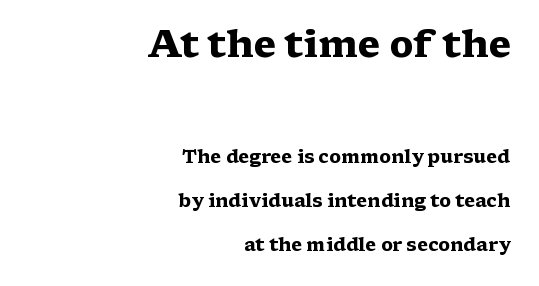
Q: Is the text bold? A: Yes.
Q: Is the text italic (slanted)? A: No, it is upright.
Q: Is the typeface a serif or a sans-serif typeface? A: Serif.
Q: Is the text underlined? A: No.
Q: How is the paragraph aligned? A: Right-aligned.
Q: Is the spacing between letters normal or unusually wide? A: Normal.
Q: Is the spacing between lines tight, normal or loose? A: Loose.
Q: Which block of text is set in a larger size, the first (top) or the second (bottom)? A: The first (top) one.
Q: Width (condensed, normal, or wide)? A: Wide.
Q: Stroke contrast? A: Medium.
Q: x-height? A: Medium.
Q: Monospaced? A: No.
